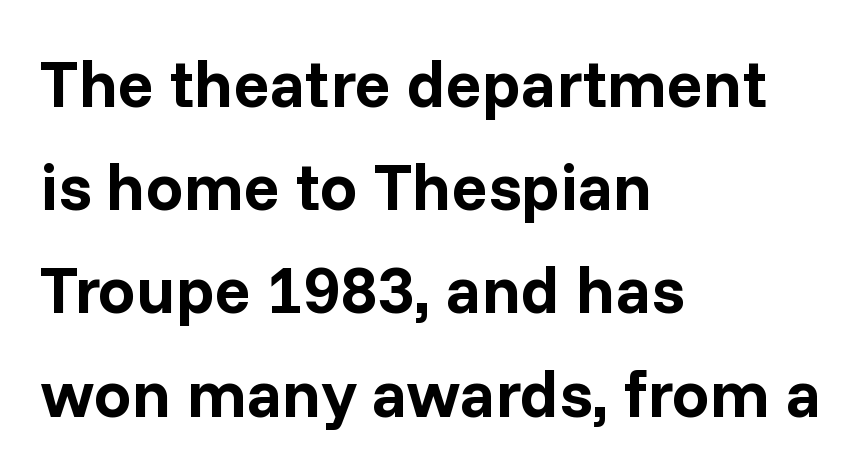
Think of a printed novel: that variable character pitch is what you see here. Characters follow at the spacing the type designer built in. Each new line begins a customary step beneath the previous one. As a designer I'd log this as weight 700, bold.
